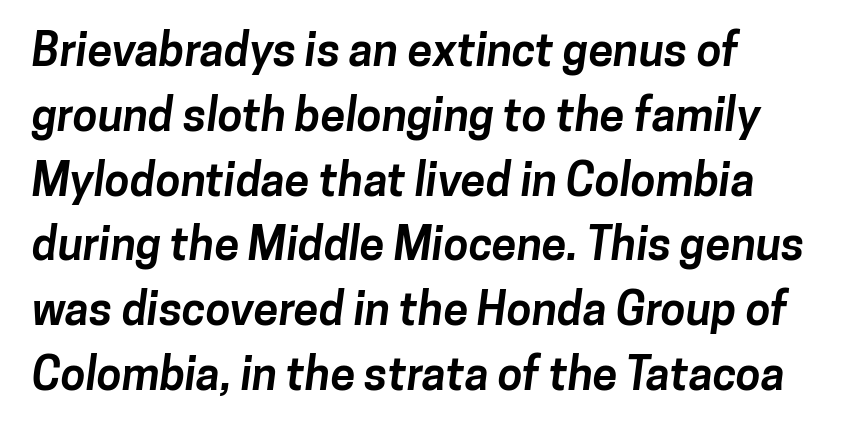
Classification — sans serif. Underlining? Definitely not there. The letters advance in unequal steps, a hallmark of proportional type. Short note: letters normally spaced.
